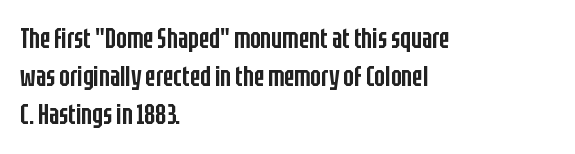
The image shows 28 px semibold, condensed sans-serif type, upright; set left-aligned, normal line spacing (1.36x), normal letter spacing, not underlined; low stroke contrast and a large x-height.
